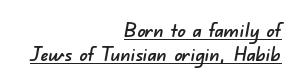
Q: Is the text underlined? A: Yes.
Q: How is the paragraph aligned? A: Right-aligned.
Q: Is the spacing between letters normal or unusually wide? A: Normal.
